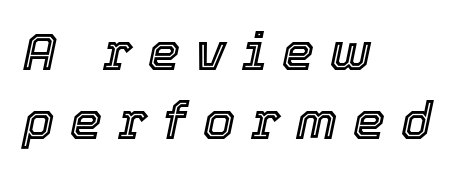
Q: Is the text italic (slanted)? A: Yes, it leans right by about 12 degrees.
Q: Is the text underlined? A: No.
Q: How is the paragraph aligned? A: Left-aligned.
Q: Is the spacing between letters normal or unusually wide? A: Unusually wide.
Q: Is the spacing between lines tight, normal or loose? A: Normal.
Q: Width (condensed, normal, or wide)? A: Normal.
Q: x-height? A: Medium.
Q: Monospaced? A: No.
